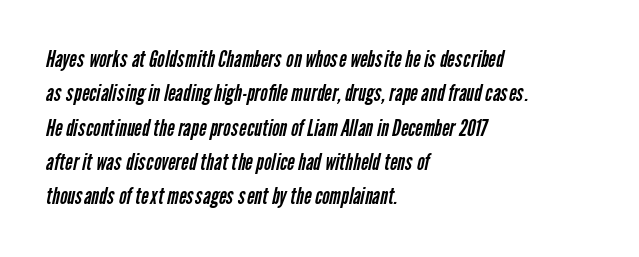
Q: Is the text bold? A: No.
Q: Is the text underlined? A: No.
Q: How is the paragraph aligned? A: Left-aligned.
Q: Is the spacing between letters normal or unusually wide? A: Normal.
Q: Is the spacing between lines tight, normal or loose? A: Normal.
